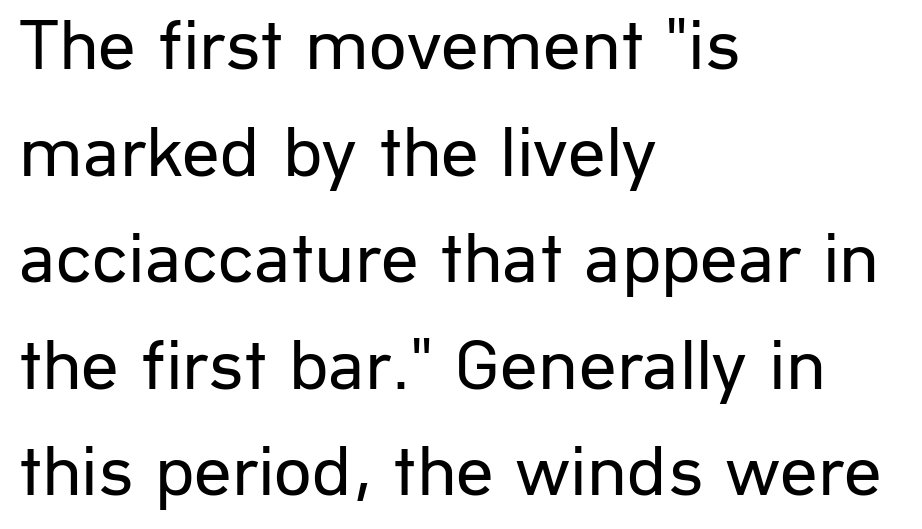
Note: no serifs on the glyphs. How are the letters spaced? Ordinarily, with no added tracking. The specimen omits any rule beneath the text block's lines. Character widths vary here, with narrow letters taking less room than wide ones. Is the stroke heavy? The answer is a plain regular-or-lighter. Where is the straight margin? On the left.
